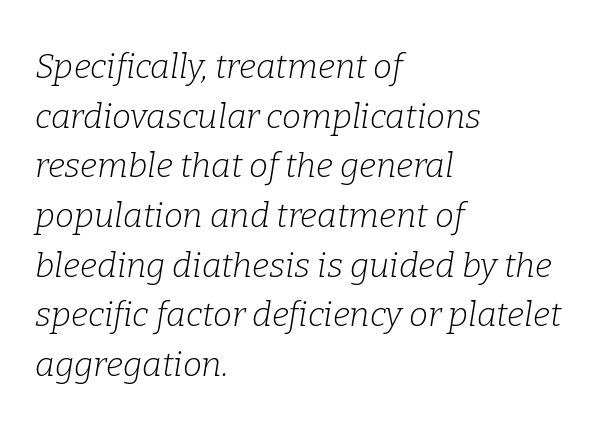
Q: Is the text bold? A: No.
Q: Is the text italic (slanted)? A: Yes, it leans right by about 9 degrees.
Q: Is the typeface a serif or a sans-serif typeface? A: Serif.
Q: Is the text underlined? A: No.
Q: How is the paragraph aligned? A: Left-aligned.
Q: Is the spacing between letters normal or unusually wide? A: Normal.
Q: Is the spacing between lines tight, normal or loose? A: Normal.
Q: Width (condensed, normal, or wide)? A: Normal.
Q: Stroke contrast? A: Low.
Q: x-height? A: Medium.
Q: Monospaced? A: No.
